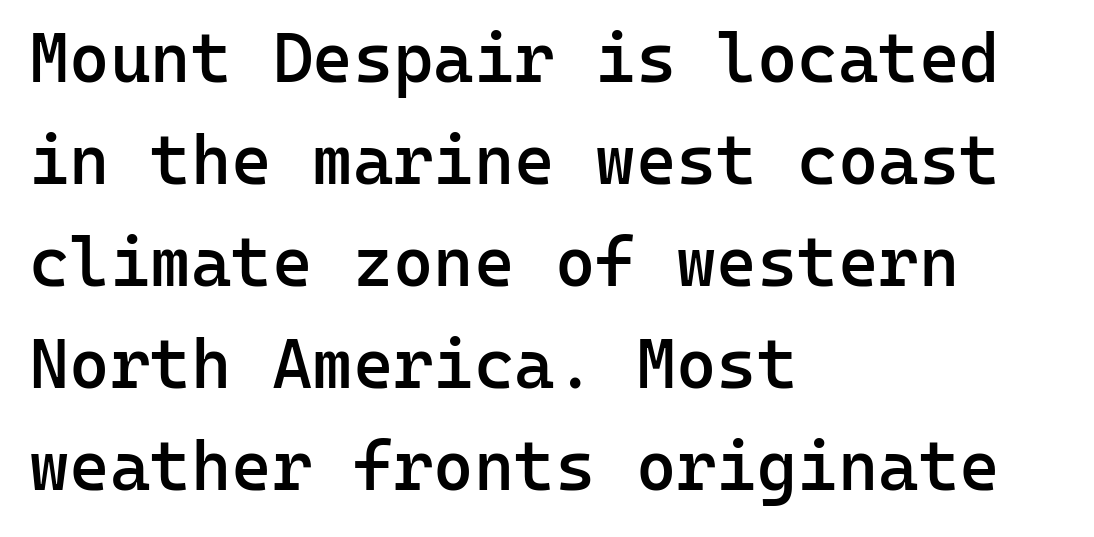
A classic flush-left, rag-right setting is used for this passage. Type without underlining. Normally led — the rows are evenly, conventionally spaced. Standard letterfit; no display-style spreading of the glyphs. Each glyph is drawn with semibold strokes, heavier than normal yet not fully bold.
